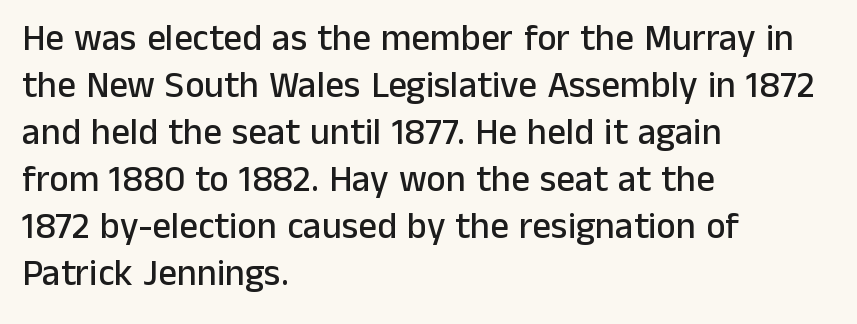
Q: Is the text italic (slanted)? A: No, it is upright.
Q: Is the typeface a serif or a sans-serif typeface? A: Sans-serif.
Q: Is the text underlined? A: No.
Q: How is the paragraph aligned? A: Left-aligned.
Q: Is the spacing between letters normal or unusually wide? A: Normal.
Q: Is the spacing between lines tight, normal or loose? A: Normal.
Q: Width (condensed, normal, or wide)? A: Normal.
Q: Stroke contrast? A: Low.
Q: x-height? A: Medium.
Q: Monospaced? A: No.
